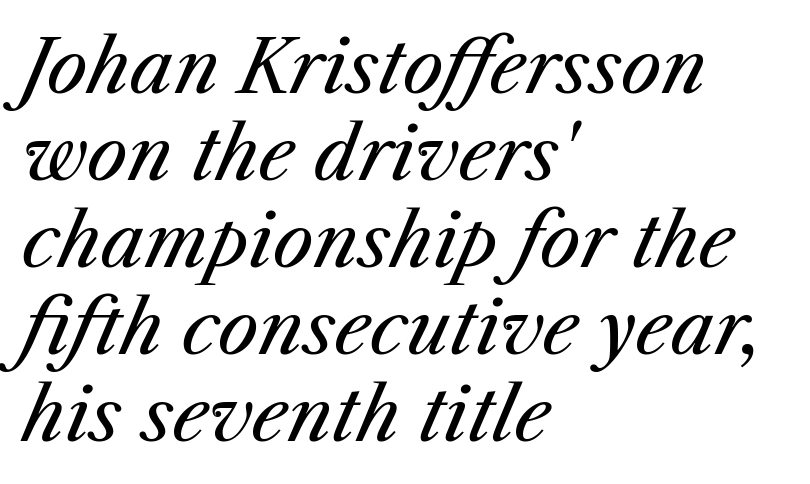
{"italic": "yes", "lean": "right", "slant_degrees": 25, "bold": "no", "weight": "regular", "width": "normal", "stroke_contrast": "medium", "x_height": "medium", "monospaced": "no", "underline": "no", "align": "left", "line_spacing_ratio": 1.21, "letter_spacing": "normal", "letter_spacing_em": 0.0, "glyph_px": 72}
